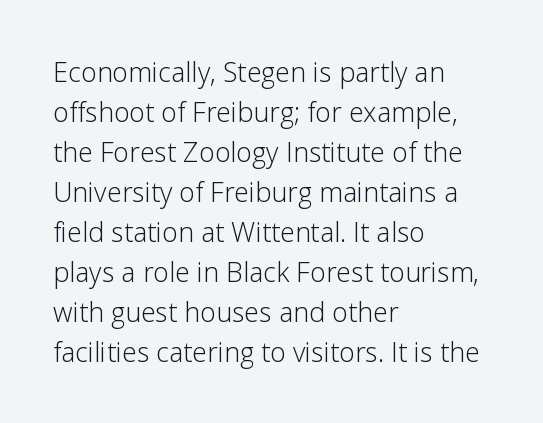
{"italic": "no", "bold": "no", "underline": "no", "align": "left", "line_spacing": "normal", "line_spacing_ratio": 1.48, "letter_spacing": "normal", "letter_spacing_em": 0.0, "glyph_px": 27}
